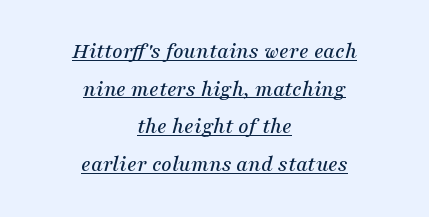
Line starts and ends both wander, symmetrically. The typesetter has applied underlining to the passage shown. A typesetter would mark this as italic. Compared with typical body copy, the letter spacing here is the same.
